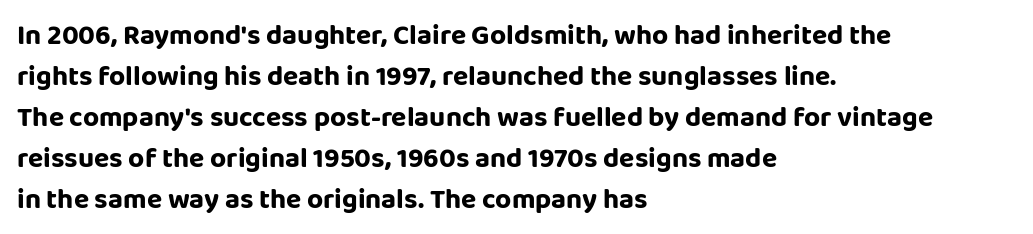
{"serif": "no", "italic": "no", "width": "normal", "stroke_contrast": "low", "x_height": "large", "monospaced": "no", "underline": "no", "align": "left", "line_spacing": "normal", "line_spacing_ratio": 1.46, "letter_spacing": "normal", "letter_spacing_em": 0.0, "glyph_px": 28}
